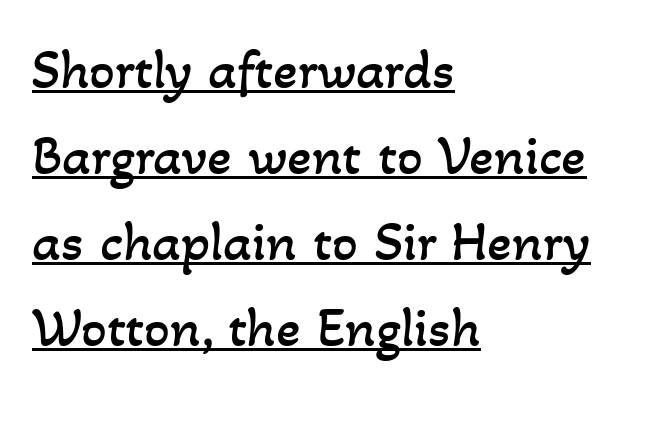
Q: Is the text bold? A: No.
Q: Is the text underlined? A: Yes.
Q: How is the paragraph aligned? A: Left-aligned.
Q: Is the spacing between letters normal or unusually wide? A: Normal.
Q: Is the spacing between lines tight, normal or loose? A: Normal.
Q: Width (condensed, normal, or wide)? A: Normal.
Q: Stroke contrast? A: Low.
Q: x-height? A: Small.
Q: Monospaced? A: No.
